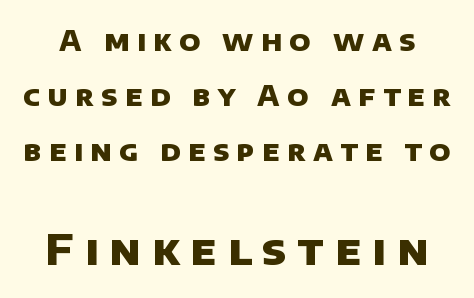
Vertical spacing — loose. The specimen omits any rule beneath the text block's lines. The rendering uses natural spacing where letterforms have individual widths. Compare the two chunks: the lower has the greater cap height. There is plenty of visible air inserted between adjacent glyphs.
